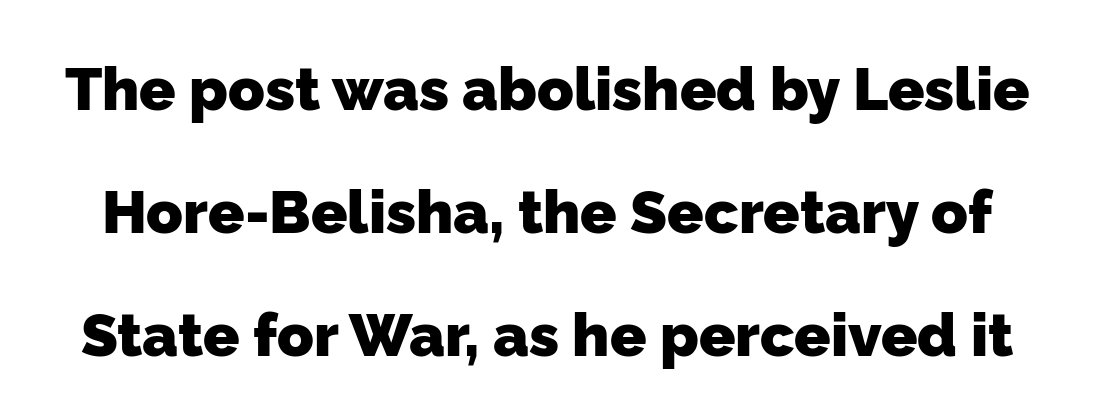
Heavy-handed strokes throughout: this text is bold. Note the varied advance widths — an 'i' is clearly narrower than an 'm'. Descender tails drop into unmarked territory. Compared with typical paragraphs, the rows here are farther apart. This sample uses plain, unmodified letter spacing. The face used here is a sans, in the tradition of grotesques and geometrics.
